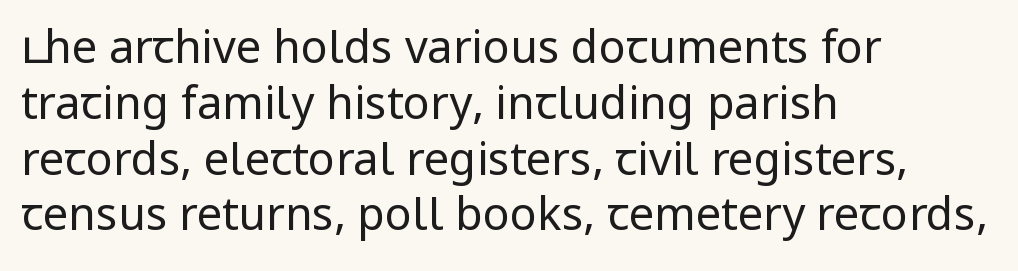
The image shows 45 px regular-weight sans-serif type, upright; set left-aligned, line spacing 1.24x, normal letter spacing, not underlined; low stroke contrast and a medium x-height.
